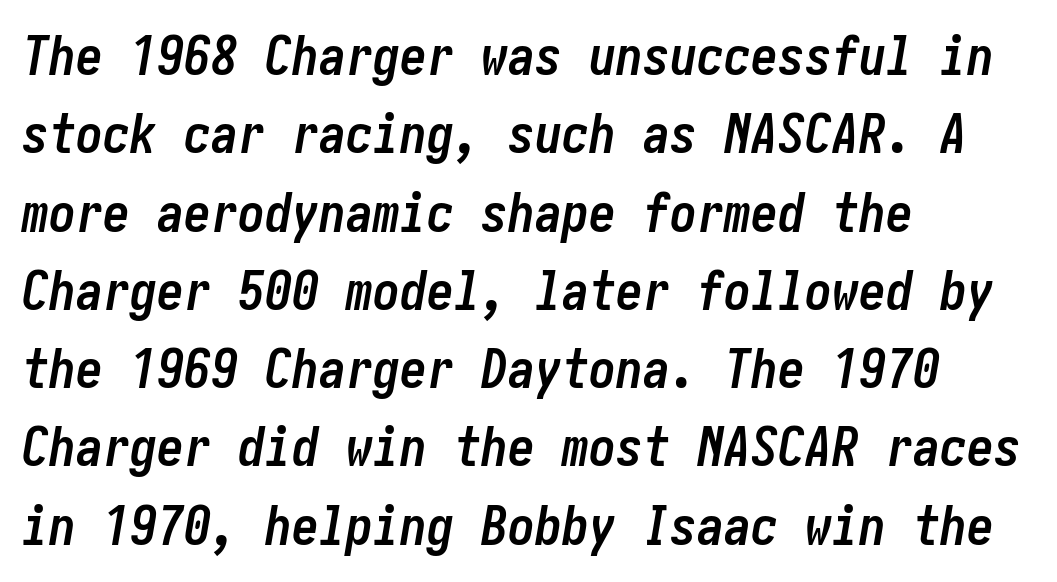
Descenders are the only things crossing below the line. Does the copy run flush right? No — it runs flush left. Reading down the column, the eye jumps a familiar distance to each next line. What stands out about the letter spacing? Nothing — it is the standard amount.
